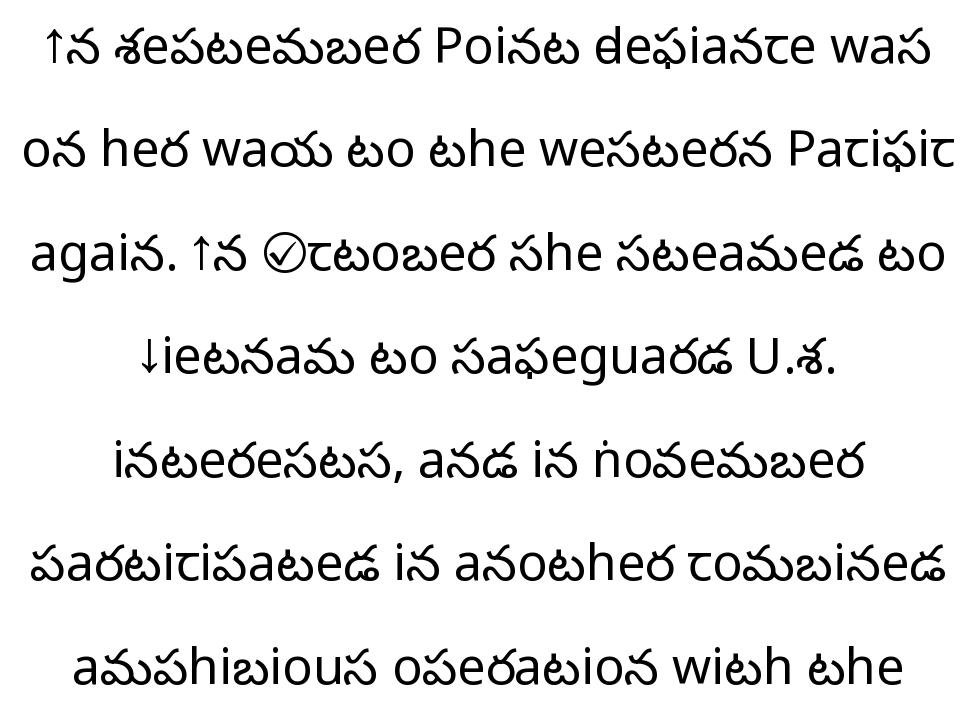
Typographically, this falls in the sans-serif category. The typography opts for an upright posture over an oblique one. The face used here is rendered with its standard letterfit. Does the copy run flush right? No — it is centered line by line. A typesetter would call this proportional, since set widths differ per character.
